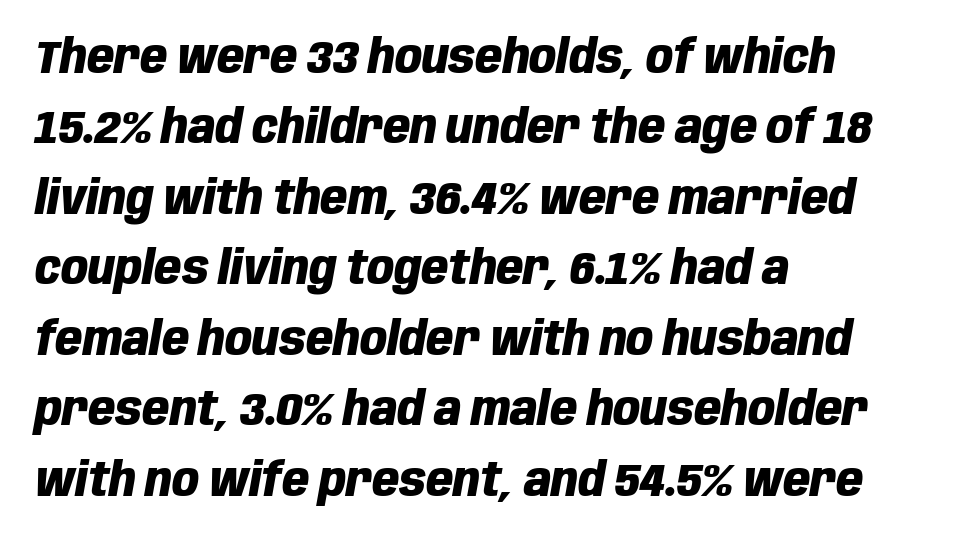
The rows are spaced the way most documents space them. Alignment: flush left. Is the letter spacing exaggerated? No — it looks like the ordinary default. The passage shown is typed in a proportional face where columns would drift. A typesetter would mark this as italic. Summary of weight: heavy, a full bold.
